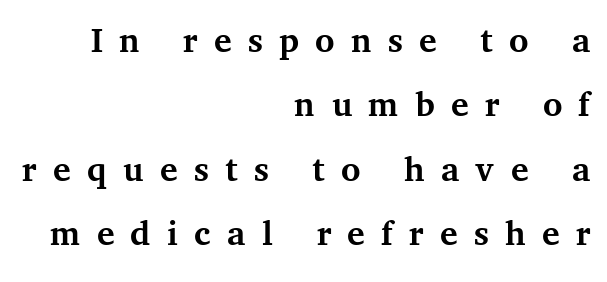
{"serif": "yes", "italic": "no", "bold": "yes", "weight": "semibold", "width": "normal", "stroke_contrast": "medium", "x_height": "medium", "monospaced": "no", "underline": "no", "align": "right", "line_spacing_ratio": 1.74, "letter_spacing": "wide", "letter_spacing_em": 0.44, "glyph_px": 37}
